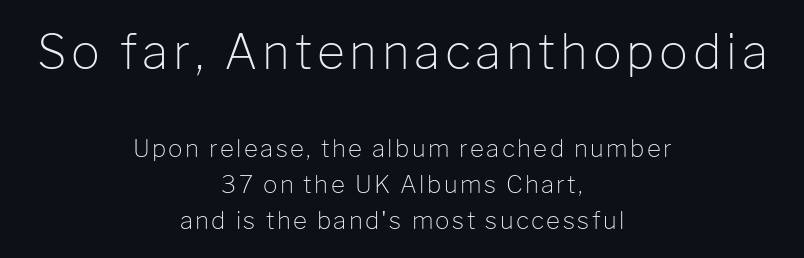
The type family on display is of the sans-serif kind. Posture: straight, roman, zero tilt. The zone under the glyphs is completely vacant. This sample has the flowing, uneven cadence of proportional lettering.
